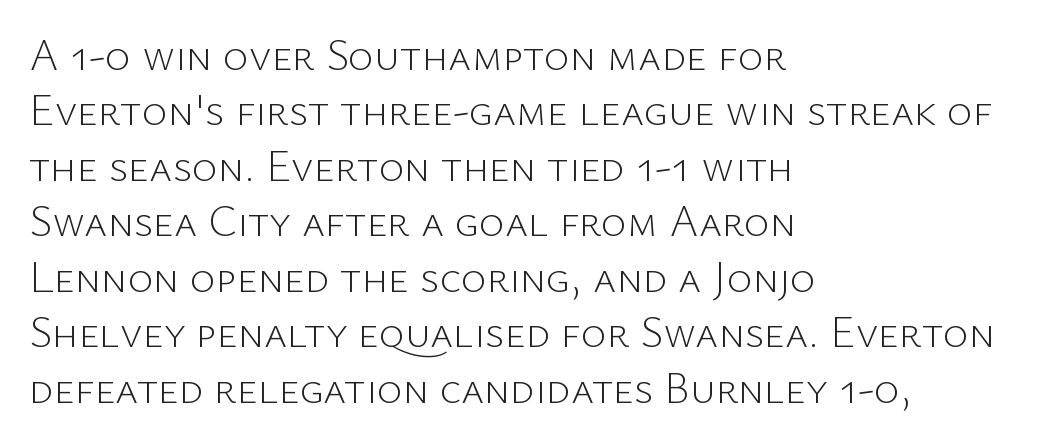
Q: Is the text bold? A: No.
Q: Is the text italic (slanted)? A: No, it is upright.
Q: Is the typeface a serif or a sans-serif typeface? A: Sans-serif.
Q: Is the text underlined? A: No.
Q: How is the paragraph aligned? A: Left-aligned.
Q: Is the spacing between letters normal or unusually wide? A: Normal.
Q: Is the spacing between lines tight, normal or loose? A: Normal.
Q: Width (condensed, normal, or wide)? A: Normal.
Q: Stroke contrast? A: Low.
Q: x-height? A: Medium.
Q: Monospaced? A: No.
